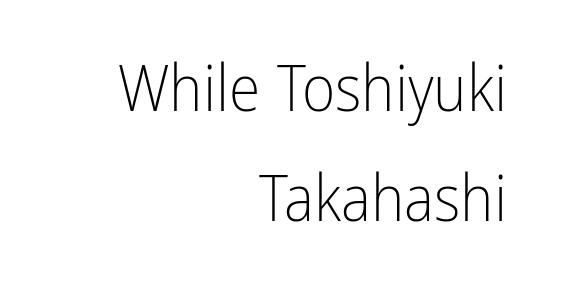
Q: Is the text bold? A: No.
Q: Is the text italic (slanted)? A: No, it is upright.
Q: Is the typeface a serif or a sans-serif typeface? A: Sans-serif.
Q: Is the text underlined? A: No.
Q: How is the paragraph aligned? A: Right-aligned.
Q: Is the spacing between letters normal or unusually wide? A: Normal.
Q: Width (condensed, normal, or wide)? A: Condensed.
Q: Stroke contrast? A: Low.
Q: x-height? A: Medium.
Q: Monospaced? A: No.
